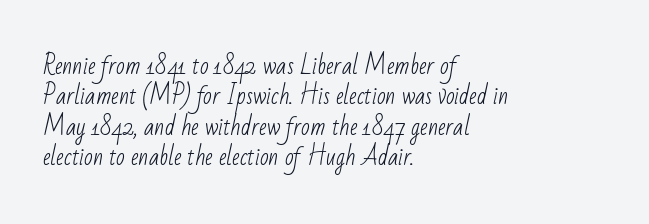
{"bold": "no", "underline": "no", "align": "left", "line_spacing": "normal", "line_spacing_ratio": 1.32, "letter_spacing": "normal", "letter_spacing_em": 0.0, "glyph_px": 23}
